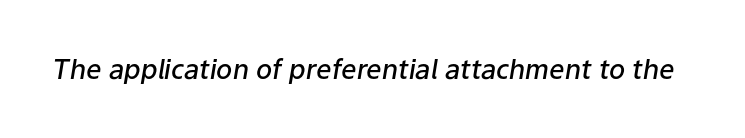
The image shows 27 px text type, italic (leaning right); set normal letter spacing, not underlined.
